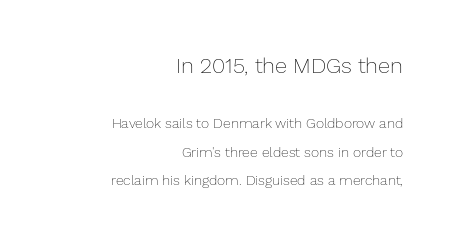
The image shows 22 px text type, upright; set right-aligned, loose line spacing (2.03x), normal letter spacing, not underlined; the first (top) block is 1.57x larger.
